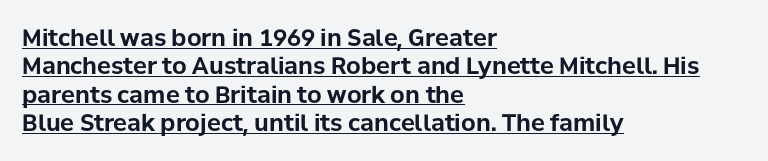
The image shows 23 px bold type, upright; set left-aligned, line spacing 1.23x, normal letter spacing, underlined.
